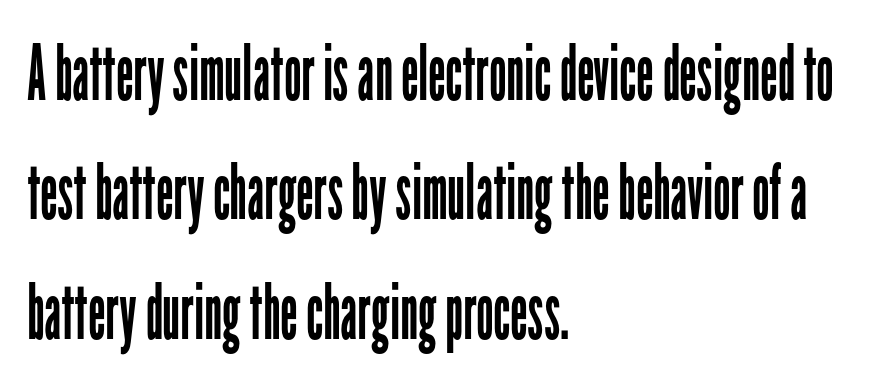
Looks like regular typesetting: each glyph gets only the width it needs. These lines keep a tight, regular rhythm from letter to letter. Classification — sans serif. Does the copy run flush right? No — it runs flush left.
